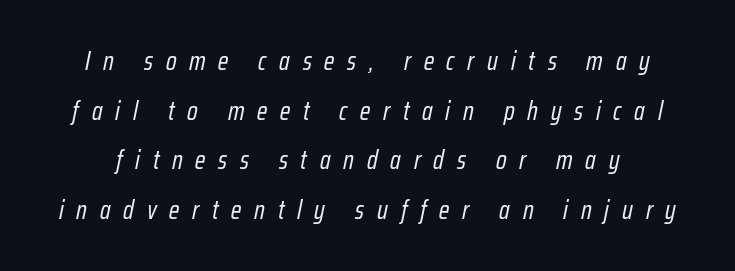
{"italic": "yes", "lean": "right", "slant_degrees": 12, "bold": "no", "underline": "no", "line_spacing": "loose", "line_spacing_ratio": 1.91, "letter_spacing": "wide", "letter_spacing_em": 0.49, "glyph_px": 26}
